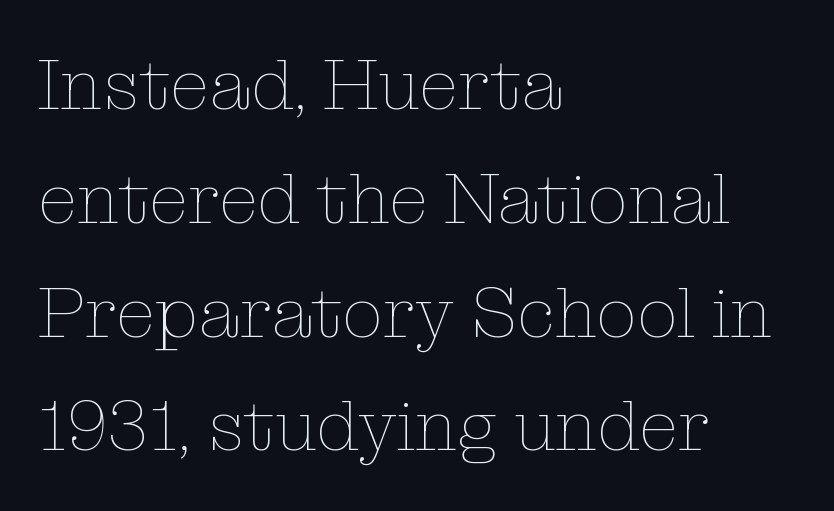
{"italic": "no", "bold": "no", "weight": "thin", "width": "normal", "stroke_contrast": "low", "x_height": "medium", "monospaced": "no", "underline": "no", "align": "left", "line_spacing": "normal", "line_spacing_ratio": 1.58, "letter_spacing": "normal", "letter_spacing_em": 0.0, "glyph_px": 72}
